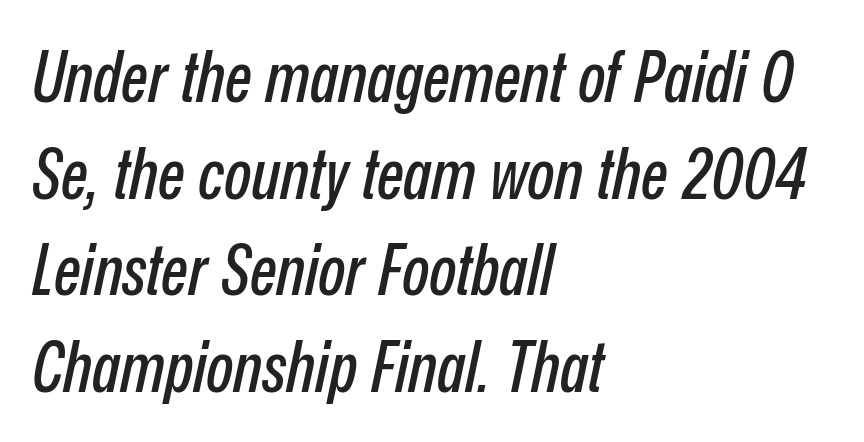
Each new line begins a customary step beneath the previous one. This is oblique type, the kind used for emphasis or titles. The setting favours the left margin, as ordinary paragraphs usually do. Proportional: the letters do not fall into vertical columns.
